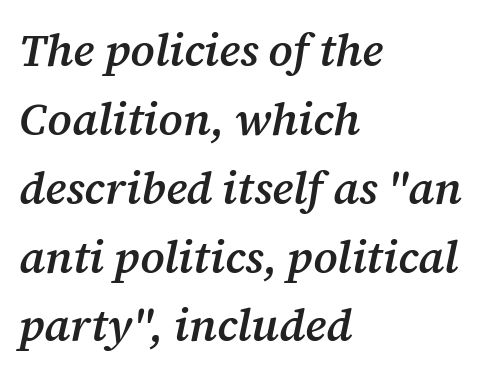
{"serif": "yes", "italic": "yes", "lean": "right", "slant_degrees": 12, "bold": "semi", "weight": "semibold", "width": "normal", "stroke_contrast": "medium", "x_height": "medium", "monospaced": "no", "underline": "no", "align": "left", "line_spacing": "normal", "line_spacing_ratio": 1.53, "letter_spacing": "normal", "letter_spacing_em": 0.0, "glyph_px": 45}
